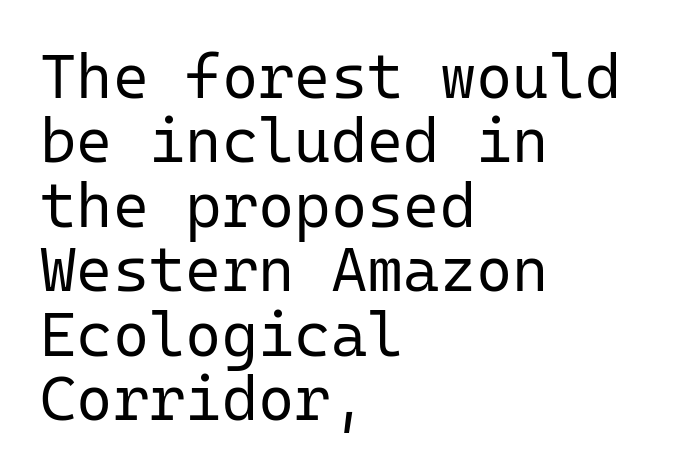
Q: Is the text bold? A: No.
Q: Is the text italic (slanted)? A: No, it is upright.
Q: Is the typeface a serif or a sans-serif typeface? A: Sans-serif.
Q: Is the text underlined? A: No.
Q: How is the paragraph aligned? A: Left-aligned.
Q: Is the spacing between letters normal or unusually wide? A: Normal.
Q: Is the spacing between lines tight, normal or loose? A: Tight.
Q: Width (condensed, normal, or wide)? A: Normal.
Q: Stroke contrast? A: Low.
Q: x-height? A: Medium.
Q: Monospaced? A: Yes.
